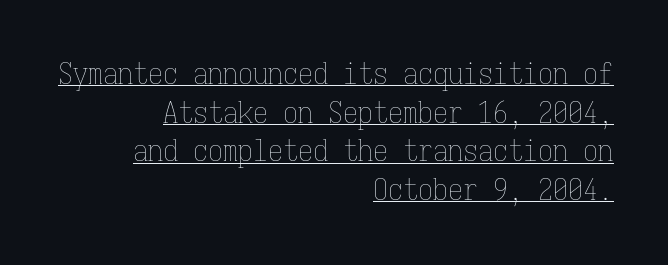
Q: Is the text bold? A: No.
Q: Is the text italic (slanted)? A: No, it is upright.
Q: Is the text underlined? A: Yes.
Q: How is the paragraph aligned? A: Right-aligned.
Q: Is the spacing between letters normal or unusually wide? A: Normal.
Q: Is the spacing between lines tight, normal or loose? A: Normal.
Q: Width (condensed, normal, or wide)? A: Condensed.
Q: Stroke contrast? A: Low.
Q: x-height? A: Medium.
Q: Monospaced? A: Yes.
